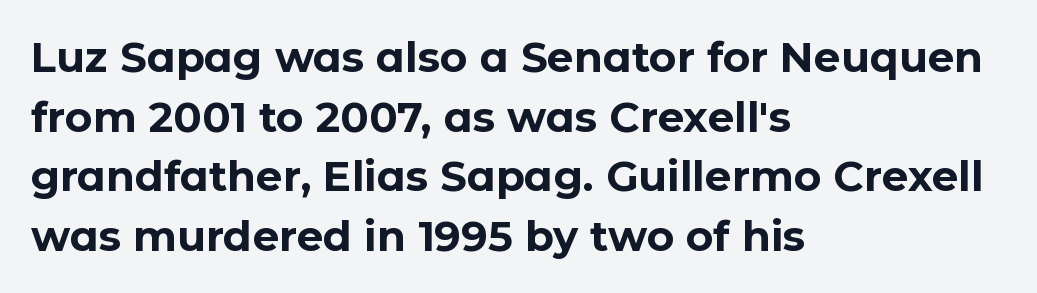
Q: Is the text bold? A: Yes.
Q: Is the text italic (slanted)? A: No, it is upright.
Q: Is the typeface a serif or a sans-serif typeface? A: Sans-serif.
Q: Is the text underlined? A: No.
Q: How is the paragraph aligned? A: Left-aligned.
Q: Is the spacing between letters normal or unusually wide? A: Normal.
Q: Is the spacing between lines tight, normal or loose? A: Normal.
Q: Width (condensed, normal, or wide)? A: Normal.
Q: Stroke contrast? A: Low.
Q: x-height? A: Medium.
Q: Monospaced? A: No.
